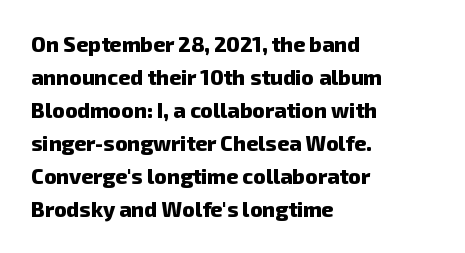
Q: Is the text bold? A: Yes.
Q: Is the text underlined? A: No.
Q: How is the paragraph aligned? A: Left-aligned.
Q: Is the spacing between letters normal or unusually wide? A: Normal.
Q: Is the spacing between lines tight, normal or loose? A: Normal.
